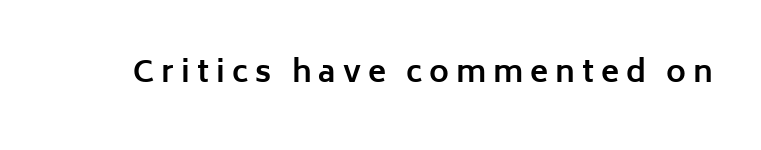
Q: Is the text bold? A: Yes.
Q: Is the text italic (slanted)? A: No, it is upright.
Q: Is the typeface a serif or a sans-serif typeface? A: Sans-serif.
Q: Is the text underlined? A: No.
Q: Is the spacing between letters normal or unusually wide? A: Unusually wide.
Q: Width (condensed, normal, or wide)? A: Normal.
Q: Stroke contrast? A: Low.
Q: x-height? A: Medium.
Q: Monospaced? A: No.
